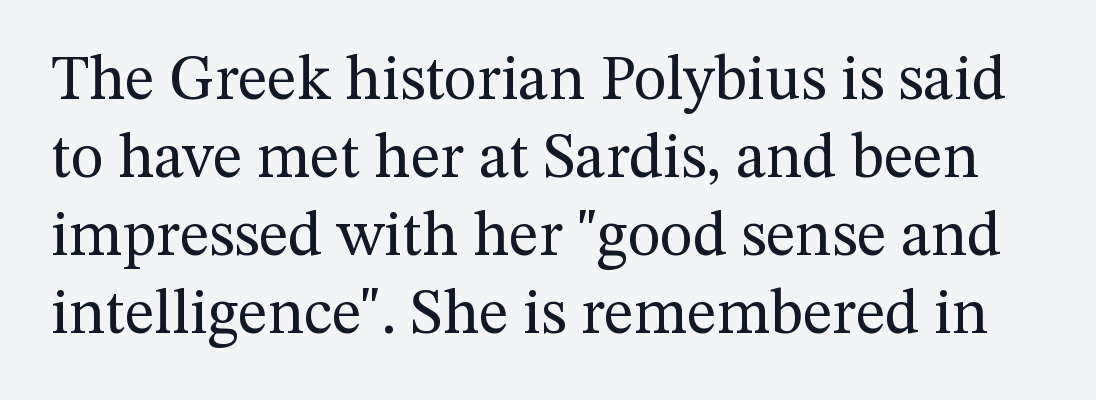
The image shows 63 px regular-weight serif type, upright; set line spacing 1.24x, normal letter spacing, not underlined; medium stroke contrast and a medium x-height.
